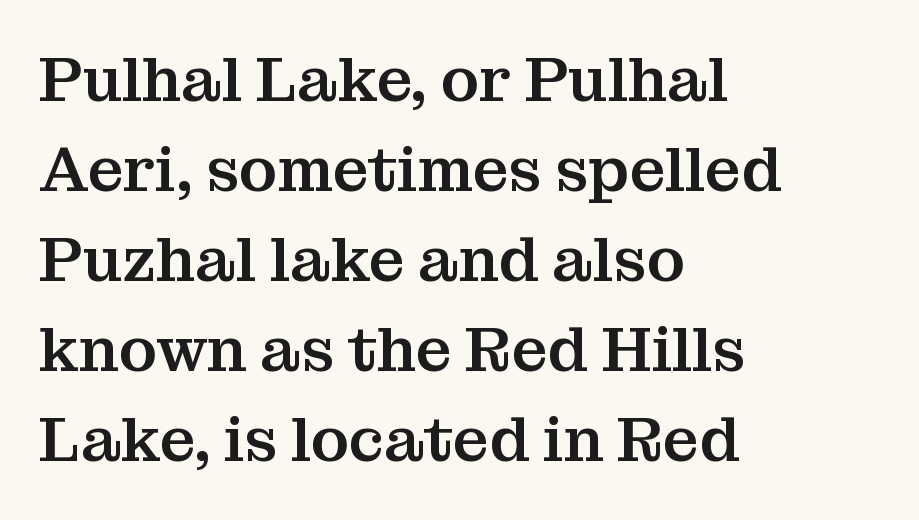
{"serif": "yes", "italic": "no", "width": "normal", "stroke_contrast": "medium", "x_height": "medium", "monospaced": "no", "underline": "no", "align": "left", "line_spacing": "normal", "line_spacing_ratio": 1.43, "letter_spacing": "normal", "letter_spacing_em": 0.0, "glyph_px": 63}
